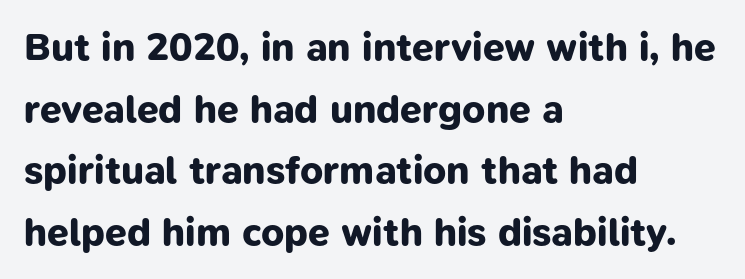
{"serif": "no", "bold": "yes", "weight": "bold", "width": "normal", "stroke_contrast": "low", "x_height": "medium", "monospaced": "no", "underline": "no", "align": "left", "line_spacing": "normal", "line_spacing_ratio": 1.58, "letter_spacing": "normal", "letter_spacing_em": 0.0, "glyph_px": 39}
